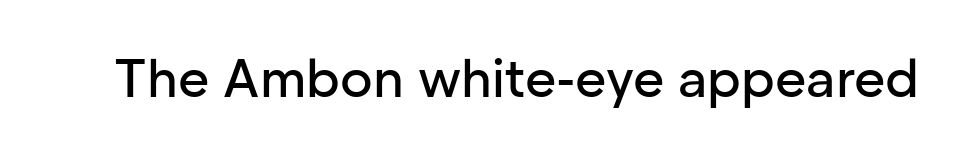
The image shows 54 px sans-serif type, upright; set normal letter spacing, not underlined; low stroke contrast and a medium x-height.
